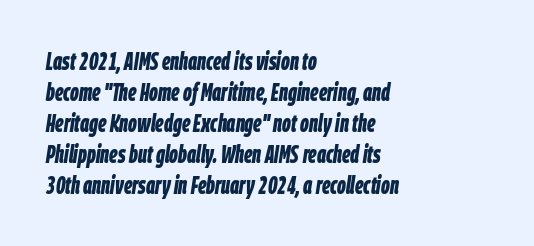
The image shows 24 px bold type, italic (leaning right); set left-aligned, normal line spacing (1.29x), normal letter spacing, not underlined.
